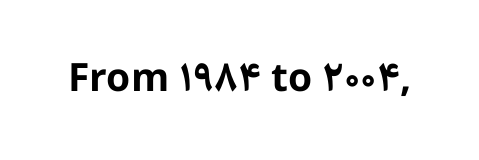
The image shows 39 px bold sans-serif type, upright; set normal letter spacing, not underlined; low stroke contrast and a medium x-height.
